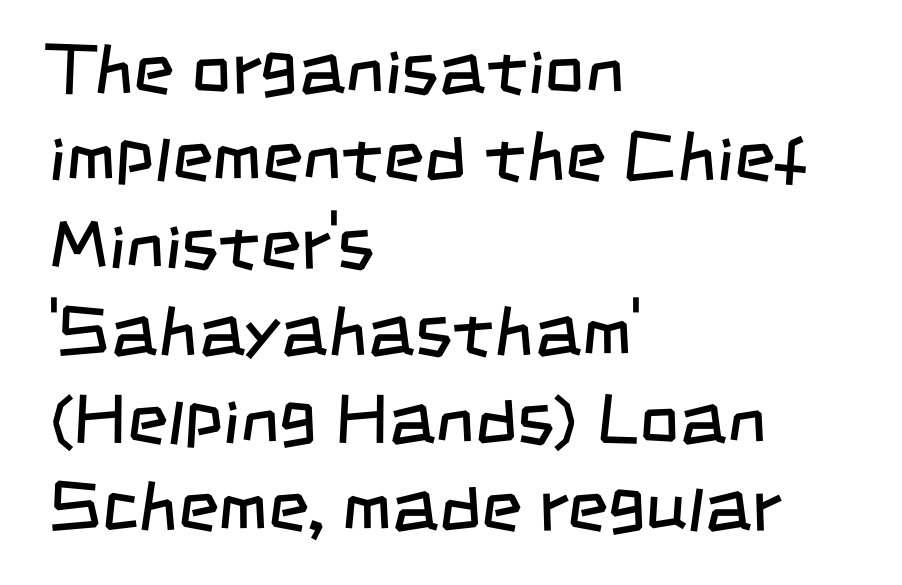
Think of a printed novel: that variable character pitch is what you see here. Which margin do the lines hug? The left one — the right edge is uneven. The horizontal fit of the characters is conventional and even. A typesetter would call this leading conventional body-copy spacing. Check where the strokes stop: nothing finishes them off — pure sans. Stroke thickness stays within the range of a standard reading face or lighter.
